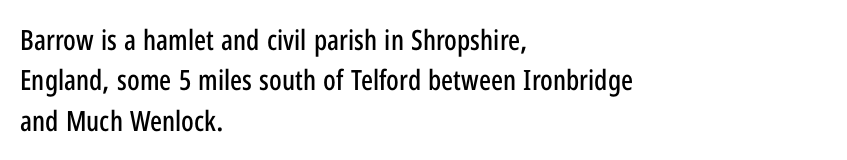
The image shows 28 px condensed sans-serif type, upright; set left-aligned, normal line spacing (1.44x), normal letter spacing, not underlined; low stroke contrast and a medium x-height.
